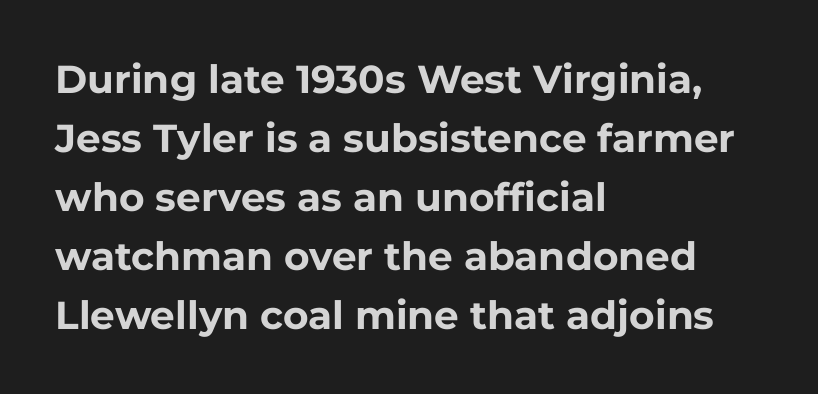
The image shows 39 px bold sans-serif type, upright; set left-aligned, normal line spacing (1.51x), normal letter spacing, not underlined; low stroke contrast and a medium x-height.
